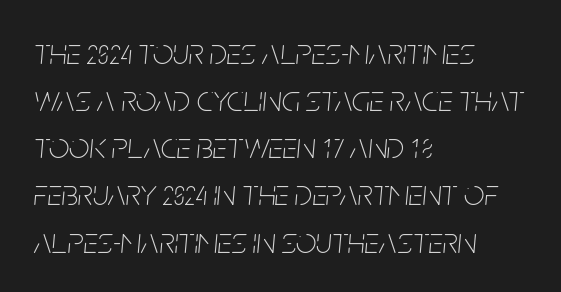
{"italic": "yes", "lean": "right", "slant_degrees": 5, "bold": "no", "weight": "thin", "width": "condensed", "stroke_contrast": "low", "x_height": "large", "monospaced": "no", "underline": "no", "align": "left", "line_spacing": "normal", "line_spacing_ratio": 1.31, "letter_spacing": "normal", "letter_spacing_em": 0.0, "glyph_px": 36}
